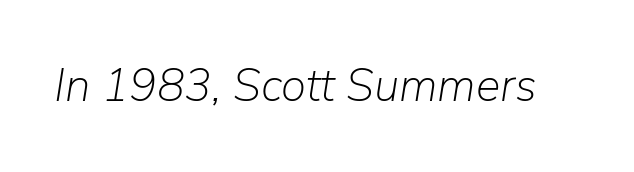
The image shows 46 px light type, italic (leaning right); set normal letter spacing, not underlined; low stroke contrast and a medium x-height.
